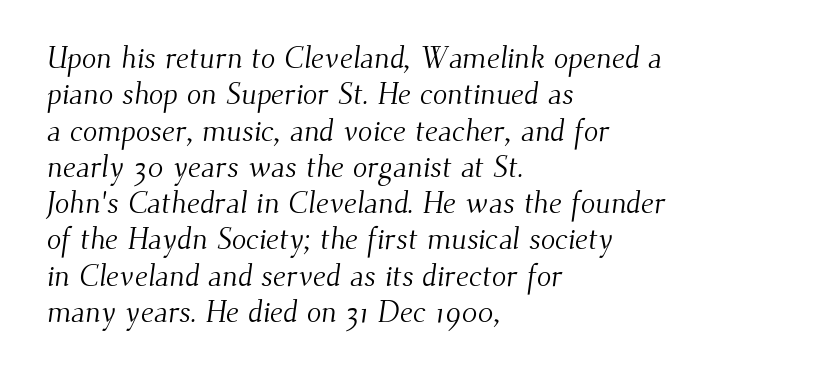
Stems and bowls with no extra thickness — not bold. Unlike a clean sans, this face finishes its strokes with serifs. Plain, unruled lines of type. These lines are rendered in a variable-pitch font. The gaps between neighbouring characters are ordinary and unremarkable.
